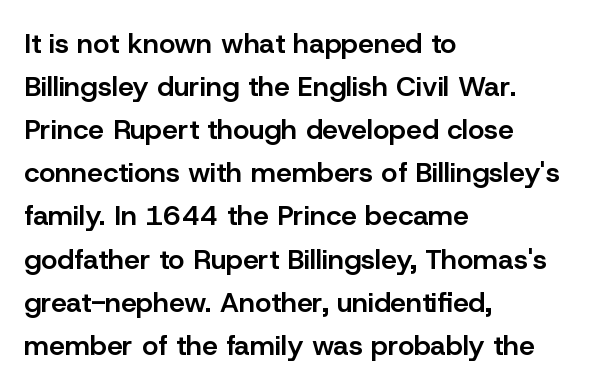
{"serif": "no", "italic": "no", "bold": "semi", "weight": "semibold", "width": "normal", "stroke_contrast": "low", "x_height": "medium", "monospaced": "no", "underline": "no", "align": "left", "line_spacing": "normal", "line_spacing_ratio": 1.54, "letter_spacing": "normal", "letter_spacing_em": 0.0, "glyph_px": 28}
